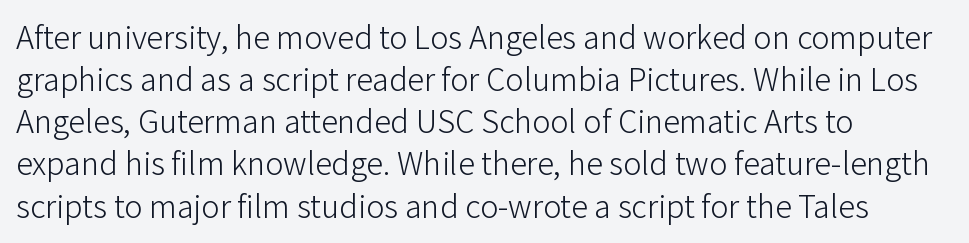
Q: Is the text bold? A: No.
Q: Is the text italic (slanted)? A: No, it is upright.
Q: Is the typeface a serif or a sans-serif typeface? A: Sans-serif.
Q: Is the text underlined? A: No.
Q: How is the paragraph aligned? A: Left-aligned.
Q: Is the spacing between letters normal or unusually wide? A: Normal.
Q: Width (condensed, normal, or wide)? A: Normal.
Q: Stroke contrast? A: Low.
Q: x-height? A: Medium.
Q: Monospaced? A: No.
